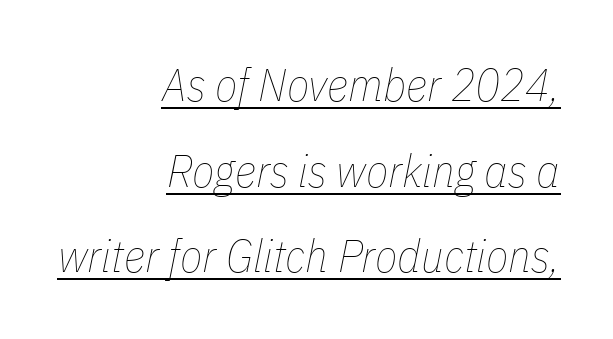
Q: Is the text bold? A: No.
Q: Is the text italic (slanted)? A: Yes, it leans right by about 11 degrees.
Q: Is the text underlined? A: Yes.
Q: How is the paragraph aligned? A: Right-aligned.
Q: Is the spacing between letters normal or unusually wide? A: Normal.
Q: Width (condensed, normal, or wide)? A: Condensed.
Q: Stroke contrast? A: Low.
Q: x-height? A: Medium.
Q: Monospaced? A: No.
